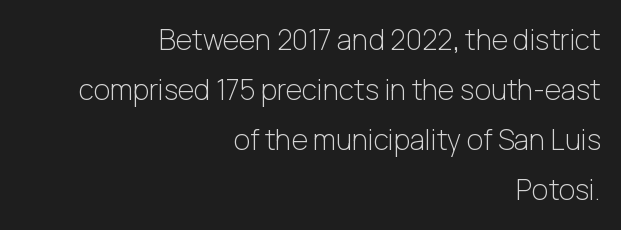
The image shows 28 px light sans-serif type, upright; set right-aligned, line spacing 1.79x, normal letter spacing, not underlined; low stroke contrast and a medium x-height.
